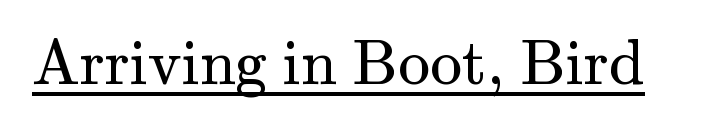
Q: Is the text bold? A: No.
Q: Is the text italic (slanted)? A: No, it is upright.
Q: Is the typeface a serif or a sans-serif typeface? A: Serif.
Q: Is the text underlined? A: Yes.
Q: Is the spacing between letters normal or unusually wide? A: Normal.
Q: Width (condensed, normal, or wide)? A: Normal.
Q: Stroke contrast? A: Medium.
Q: x-height? A: Small.
Q: Monospaced? A: No.
